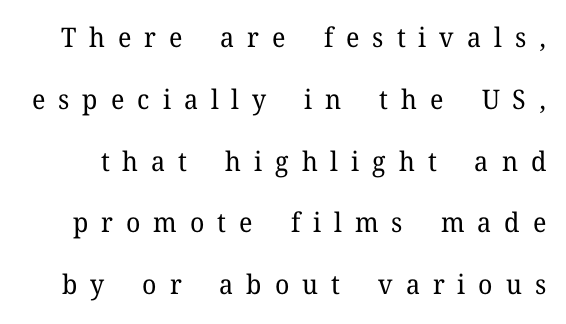
{"italic": "no", "bold": "no", "underline": "no", "line_spacing": "loose", "line_spacing_ratio": 2.29, "letter_spacing": "wide", "letter_spacing_em": 0.48, "glyph_px": 27}
